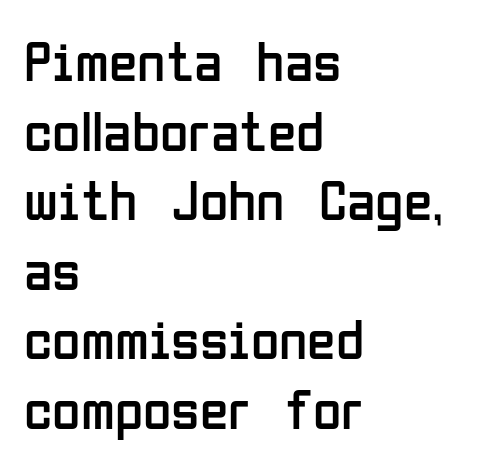
The letters carry no serifs — their stems end cleanly without finishing strokes. The lettering holds an erect, upright posture throughout. The letters sit at their default tracking, neither squeezed nor spread. Each letter keeps its own natural width here, so spacing adapts to shape. The letterforms sit at book weight or below. Glance below the letters and you will spot only blank space.
